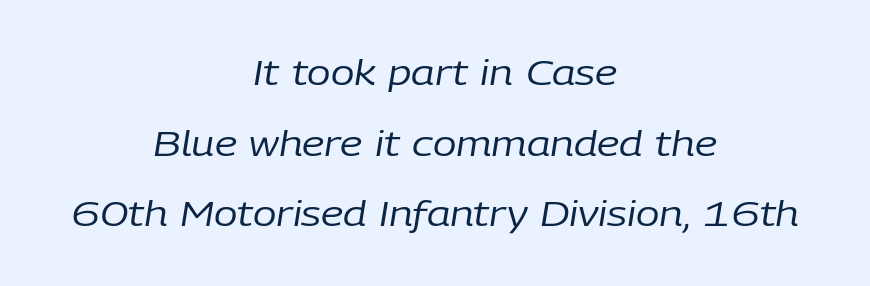
{"italic": "yes", "lean": "right", "slant_degrees": 9, "bold": "no", "weight": "regular", "width": "normal", "stroke_contrast": "low", "x_height": "medium", "monospaced": "no", "underline": "no", "align": "center", "line_spacing": "loose", "line_spacing_ratio": 2.02, "letter_spacing": "normal", "letter_spacing_em": 0.0, "glyph_px": 35}
